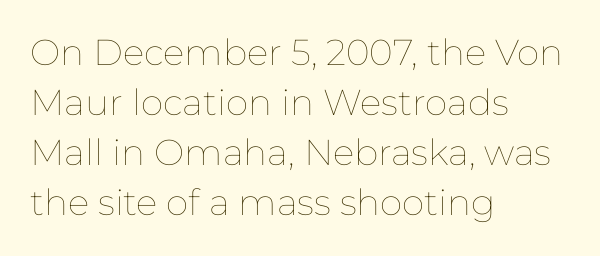
The gaps between neighbouring characters are ordinary and unremarkable. The lines are quadded left. Baseline-to-baseline distance is the conventional proportion of letter height. The specimen reads as upright at a glance. The specimen omits any rule beneath the text block's lines.
